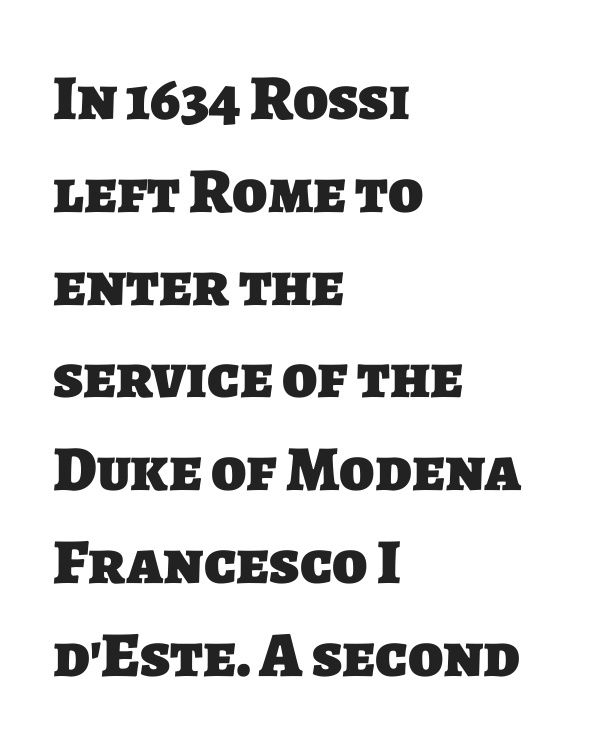
{"serif": "no", "bold": "yes", "weight": "heavy", "width": "normal", "stroke_contrast": "low", "x_height": "large", "monospaced": "no", "underline": "no", "align": "left", "line_spacing": "normal", "line_spacing_ratio": 1.45, "letter_spacing": "normal", "letter_spacing_em": 0.0, "glyph_px": 64}
